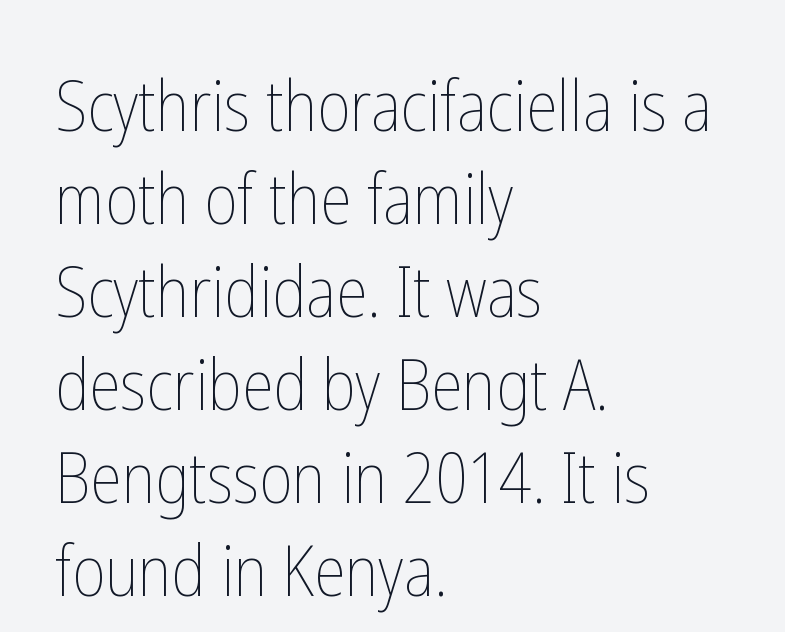
The typesetter chose a ragged-right arrangement here. Is the letter spacing exaggerated? No — it looks like the ordinary default. Type without underlining. If you drew a line through each stem, it would be perfectly vertical.
